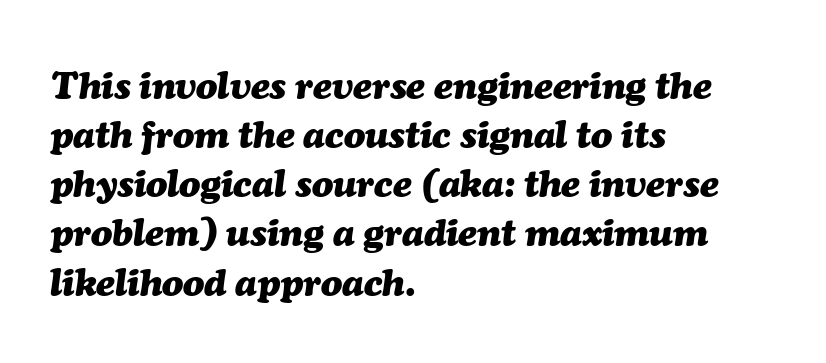
{"italic": "yes", "lean": "right", "slant_degrees": 7, "bold": "yes", "weight": "heavy", "width": "normal", "stroke_contrast": "medium", "x_height": "medium", "monospaced": "no", "underline": "no", "align": "left", "line_spacing": "normal", "line_spacing_ratio": 1.26, "letter_spacing": "normal", "letter_spacing_em": 0.0, "glyph_px": 39}
